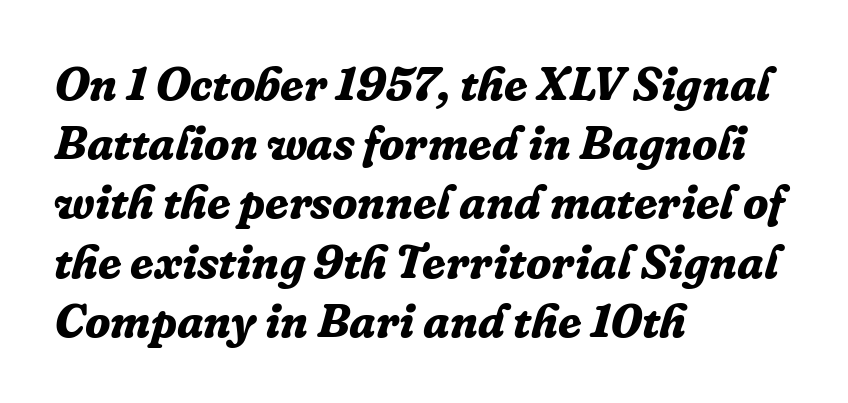
What kind of face is this? One with serifs. Normally led — the rows are evenly, conventionally spaced. Observe the ordinary spacing: letters are neighbours, not strangers. Horizontally, the lines are justified to the leading edge only. The area under the type is left untouched. The face used here has the dense, thick strokes of a bold.
